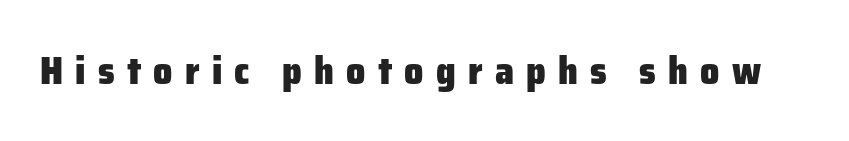
{"serif": "no", "italic": "no", "bold": "yes", "weight": "heavy", "width": "normal", "stroke_contrast": "low", "x_height": "medium", "monospaced": "no", "underline": "no", "letter_spacing": "wide", "letter_spacing_em": 0.32, "glyph_px": 38}
